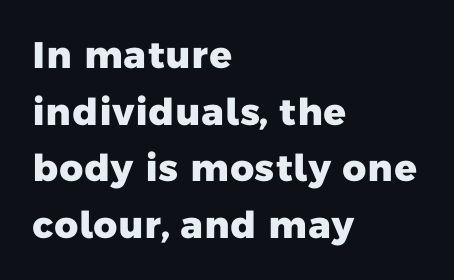
Q: Is the text bold? A: Yes.
Q: Is the typeface a serif or a sans-serif typeface? A: Sans-serif.
Q: Is the text underlined? A: No.
Q: How is the paragraph aligned? A: Left-aligned.
Q: Is the spacing between letters normal or unusually wide? A: Normal.
Q: Is the spacing between lines tight, normal or loose? A: Normal.
Q: Width (condensed, normal, or wide)? A: Normal.
Q: Stroke contrast? A: Low.
Q: x-height? A: Medium.
Q: Monospaced? A: No.
